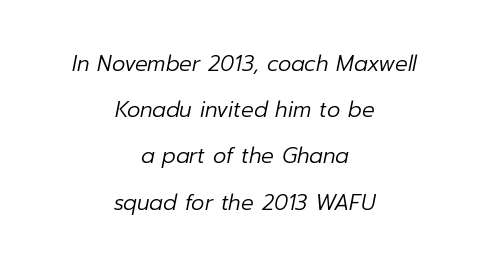
{"italic": "yes", "lean": "right", "slant_degrees": 12, "bold": "no", "underline": "no", "align": "center", "line_spacing": "loose", "line_spacing_ratio": 2.2, "letter_spacing": "normal", "letter_spacing_em": 0.0, "glyph_px": 21}
